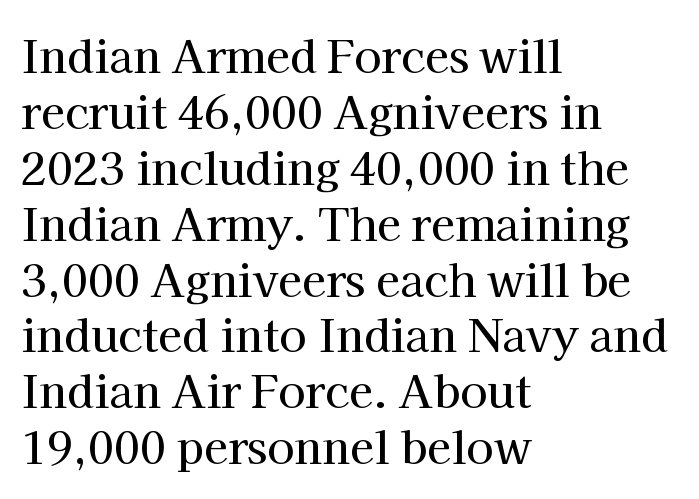
{"serif": "yes", "italic": "no", "width": "normal", "stroke_contrast": "high", "x_height": "medium", "monospaced": "no", "underline": "no", "align": "left", "line_spacing": "normal", "line_spacing_ratio": 1.27, "letter_spacing": "normal", "letter_spacing_em": 0.0, "glyph_px": 44}
